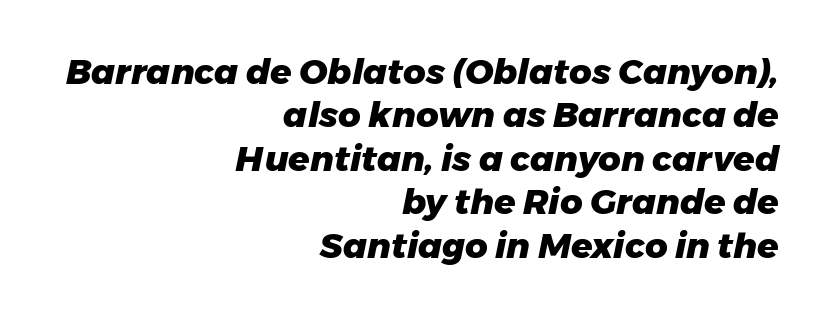
The image shows 35 px heavy type, italic (leaning right); set right-aligned, line spacing 1.24x, normal letter spacing, not underlined; low stroke contrast and a medium x-height.
